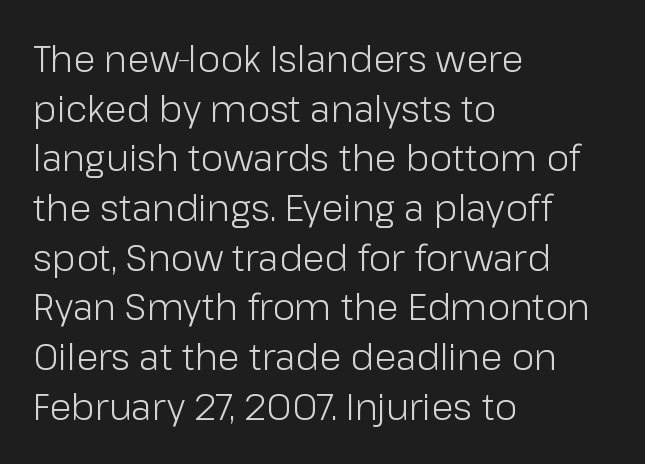
Bold? No — there's no thickening of the strokes. Italic: no, the glyphs are upright roman. A normal amount of white space separates one row of letters from the next. A classic flush-left, rag-right setting is used for this passage. The baseline area is clear.
